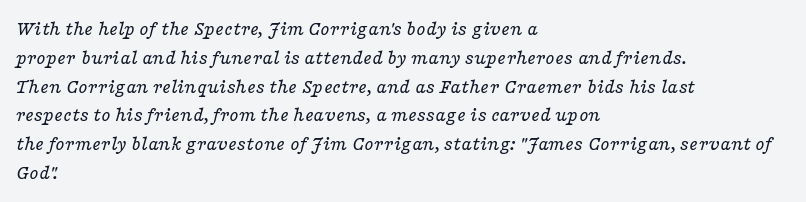
Decoration check: the copy has no underline. Vertically, the passage feels balanced, rows spaced as you'd expect. These lines are set flush left with a ragged right edge. The gaps between neighbouring characters are ordinary and unremarkable.
